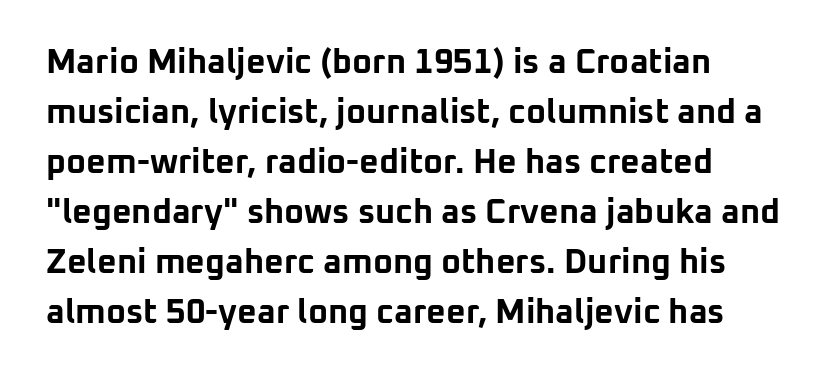
The image shows 34 px bold sans-serif type, upright; set left-aligned, normal line spacing (1.47x), normal letter spacing, not underlined; low stroke contrast and a medium x-height.
